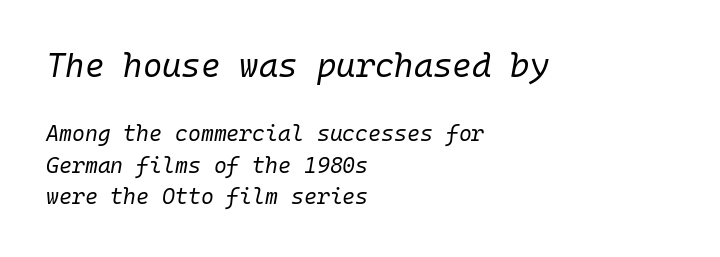
Q: Is the text bold? A: No.
Q: Is the text italic (slanted)? A: Yes, it leans right by about 10 degrees.
Q: Is the text underlined? A: No.
Q: How is the paragraph aligned? A: Left-aligned.
Q: Is the spacing between letters normal or unusually wide? A: Normal.
Q: Is the spacing between lines tight, normal or loose? A: Normal.
Q: Which block of text is set in a larger size, the first (top) or the second (bottom)? A: The first (top) one.
Q: Width (condensed, normal, or wide)? A: Normal.
Q: Stroke contrast? A: Low.
Q: x-height? A: Medium.
Q: Monospaced? A: Yes.
